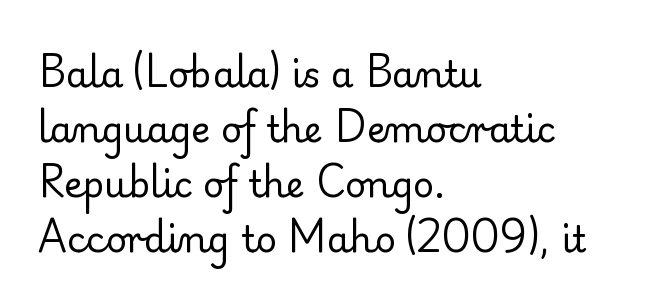
The image shows 36 px regular-weight serif type, upright; set left-aligned, normal line spacing (1.53x), normal letter spacing, not underlined; low stroke contrast and a small x-height.
